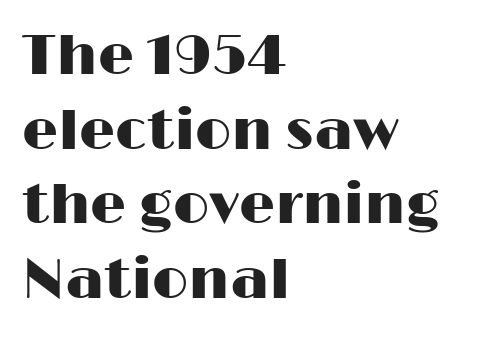
{"serif": "no", "italic": "no", "width": "wide", "stroke_contrast": "high", "x_height": "medium", "monospaced": "no", "underline": "no", "align": "left", "line_spacing": "normal", "line_spacing_ratio": 1.31, "letter_spacing": "normal", "letter_spacing_em": 0.0, "glyph_px": 57}
